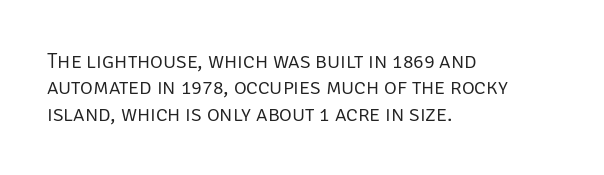
The image shows 22 px text type, upright; set left-aligned, line spacing 1.2x, normal letter spacing, not underlined.
